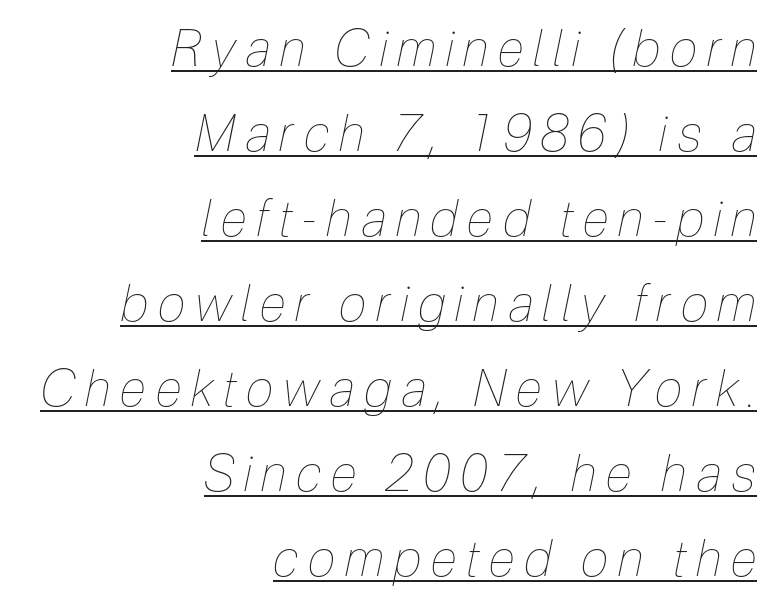
{"italic": "yes", "lean": "right", "slant_degrees": 12, "bold": "no", "weight": "thin", "width": "condensed", "stroke_contrast": "low", "x_height": "medium", "monospaced": "no", "underline": "yes", "align": "right", "line_spacing": "normal", "line_spacing_ratio": 1.7, "letter_spacing": "wide", "letter_spacing_em": 0.2, "glyph_px": 50}
